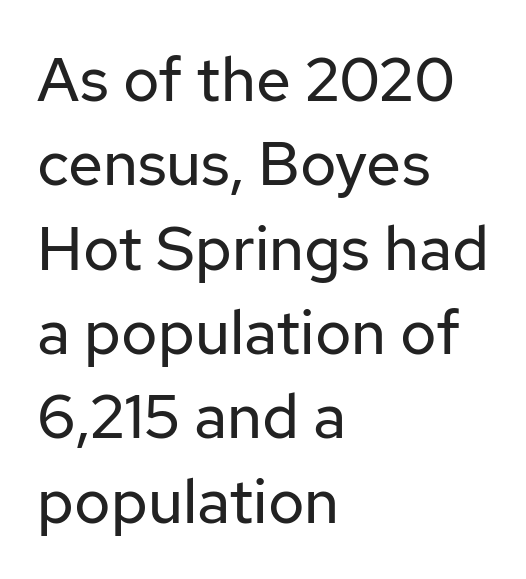
The image shows 62 px regular-weight sans-serif type, upright; set left-aligned, normal line spacing (1.36x), normal letter spacing, not underlined; low stroke contrast and a medium x-height.
